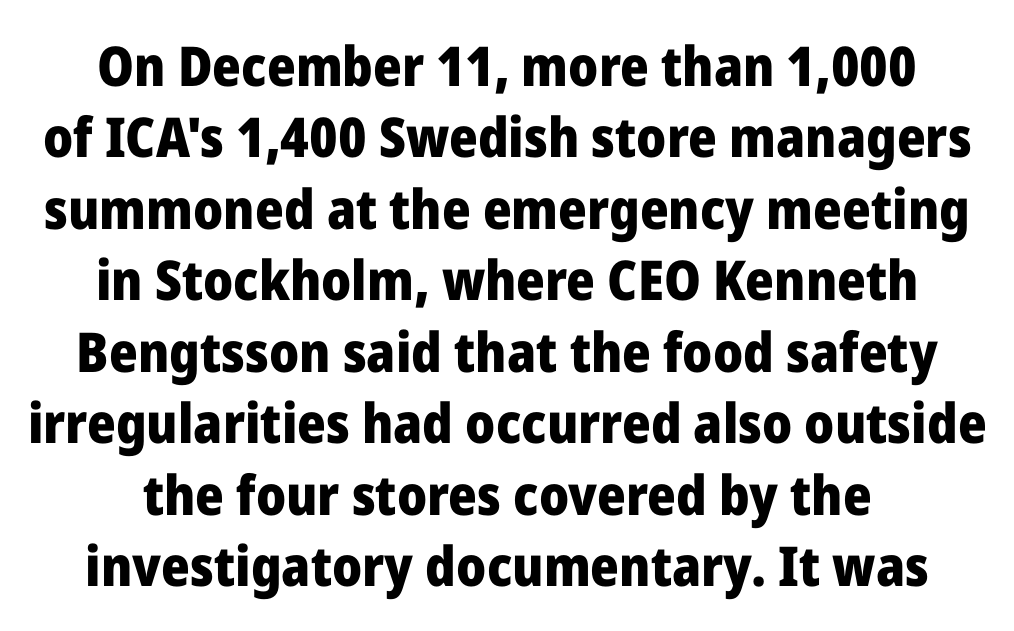
Q: Is the text bold? A: Yes.
Q: Is the text italic (slanted)? A: No, it is upright.
Q: Is the typeface a serif or a sans-serif typeface? A: Sans-serif.
Q: Is the text underlined? A: No.
Q: Is the spacing between letters normal or unusually wide? A: Normal.
Q: Is the spacing between lines tight, normal or loose? A: Normal.
Q: Width (condensed, normal, or wide)? A: Normal.
Q: Stroke contrast? A: Low.
Q: x-height? A: Medium.
Q: Monospaced? A: No.
